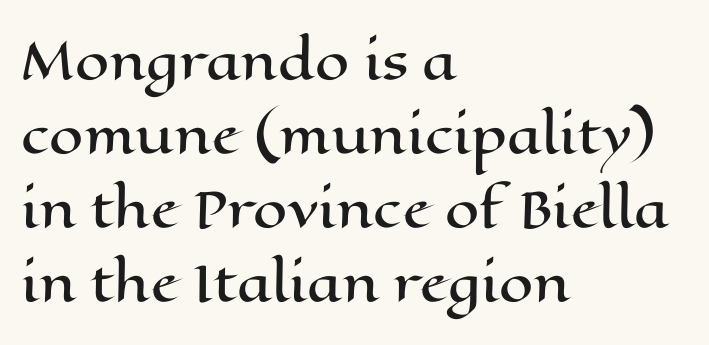
Spacing verdict: proportional, widths tailored to each character. The words here are not underlined. Horizontally, the lines are justified to the leading edge only. The vertical gap from one line to the next is medium. This sample uses plain, unmodified letter spacing.
